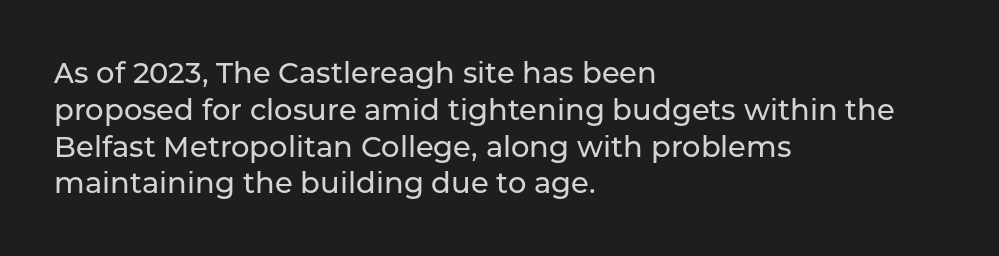
Q: Is the text italic (slanted)? A: No, it is upright.
Q: Is the typeface a serif or a sans-serif typeface? A: Sans-serif.
Q: Is the text underlined? A: No.
Q: How is the paragraph aligned? A: Left-aligned.
Q: Is the spacing between letters normal or unusually wide? A: Normal.
Q: Is the spacing between lines tight, normal or loose? A: Normal.
Q: Width (condensed, normal, or wide)? A: Normal.
Q: Stroke contrast? A: Low.
Q: x-height? A: Medium.
Q: Monospaced? A: No.
